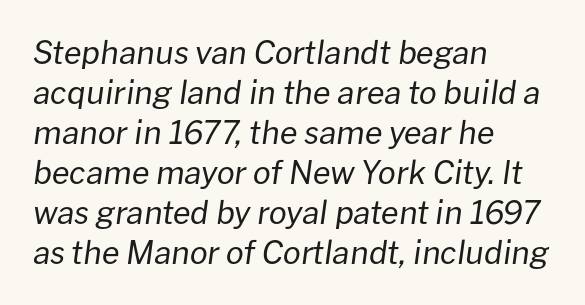
{"italic": "yes", "lean": "right", "slant_degrees": 8, "bold": "no", "weight": "regular", "width": "normal", "stroke_contrast": "low", "x_height": "medium", "monospaced": "no", "underline": "no", "align": "left", "line_spacing": "normal", "line_spacing_ratio": 1.25, "letter_spacing": "normal", "letter_spacing_em": 0.0, "glyph_px": 32}
